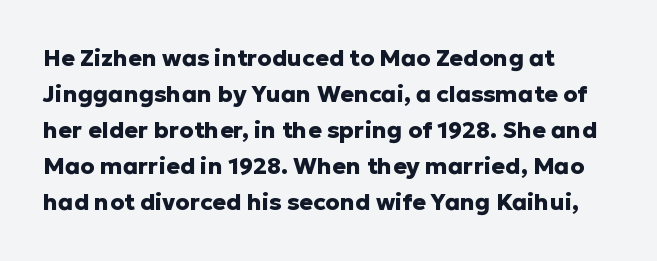
Notice how descenders clear the ascenders below comfortably — that's standard leading. The sample has been set heavy, in full bold. Italic? Not at all — the glyphs are vertical. A bare baseline throughout the passage. The rag falls on the right side of this text block. Inter-character spacing is left at the font's built-in metrics.
